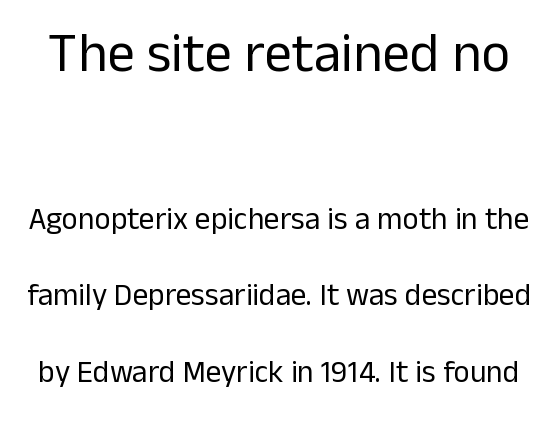
Q: Is the text bold? A: No.
Q: Is the text italic (slanted)? A: No, it is upright.
Q: Is the typeface a serif or a sans-serif typeface? A: Sans-serif.
Q: Is the text underlined? A: No.
Q: Is the spacing between letters normal or unusually wide? A: Normal.
Q: Is the spacing between lines tight, normal or loose? A: Loose.
Q: Which block of text is set in a larger size, the first (top) or the second (bottom)? A: The first (top) one.
Q: Width (condensed, normal, or wide)? A: Normal.
Q: Stroke contrast? A: Low.
Q: x-height? A: Medium.
Q: Monospaced? A: No.
